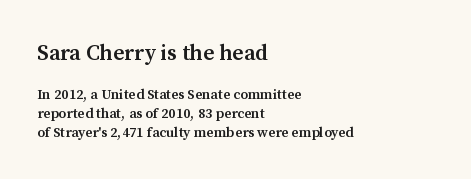
The image shows 22 px text type, upright; set left-aligned, normal line spacing (1.34x), normal letter spacing, not underlined; the first (top) block is 1.57x larger.
